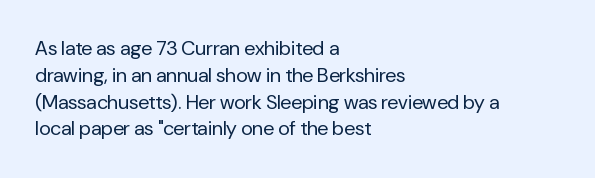
The image shows 20 px text type, upright; set left-aligned, normal line spacing (1.34x), normal letter spacing, not underlined.
